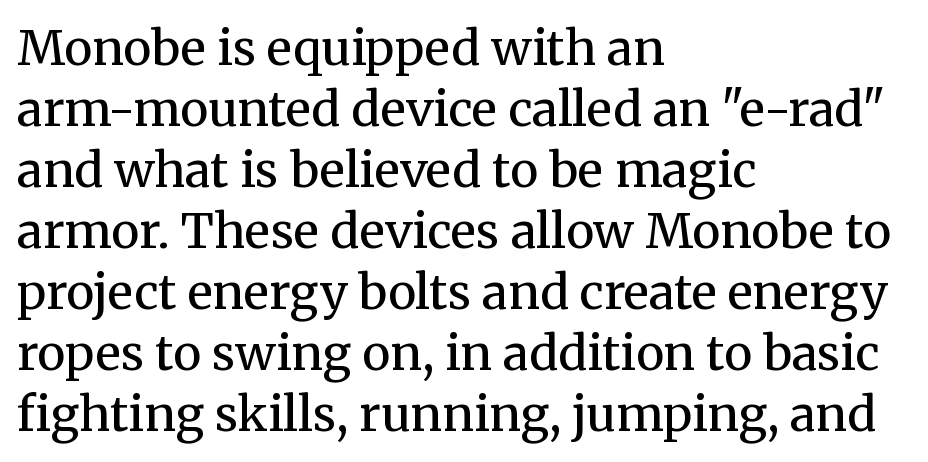
Designer's note — italics off, roman on. Beneath every word, the page is bare. A light-to-regular cut is what we see here. The leading is moderate, giving the passage an even texture. Font category for this specimen: serif. Observe the ordinary spacing: letters are neighbours, not strangers.
